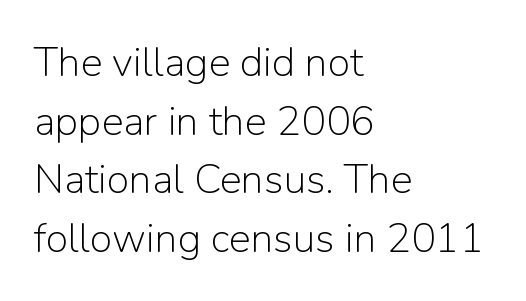
When letters stand straight like this, we call the style roman or upright. A quiet, ordinary-to-light weight characterises the typeface. The designer went with a sans here, leaving each stem footless. How are the letters spaced? Ordinarily, with no added tracking. What's the leading like? Ordinary, nothing unusual.
